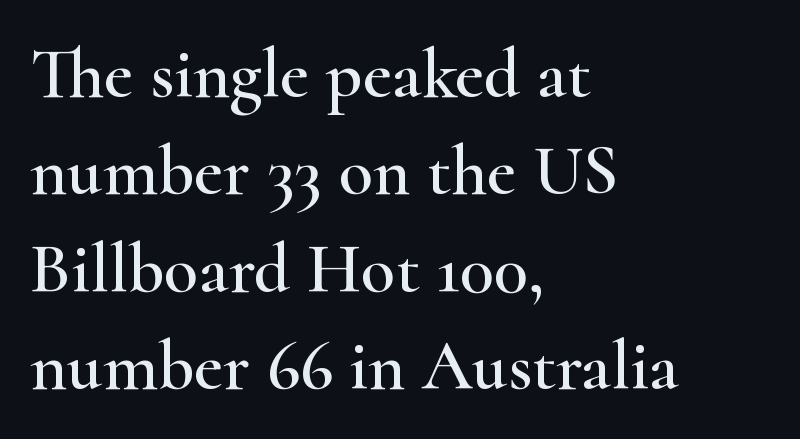
Q: Is the text italic (slanted)? A: No, it is upright.
Q: Is the typeface a serif or a sans-serif typeface? A: Serif.
Q: Is the text underlined? A: No.
Q: How is the paragraph aligned? A: Left-aligned.
Q: Is the spacing between letters normal or unusually wide? A: Normal.
Q: Is the spacing between lines tight, normal or loose? A: Normal.
Q: Width (condensed, normal, or wide)? A: Wide.
Q: Stroke contrast? A: High.
Q: x-height? A: Small.
Q: Monospaced? A: No.
